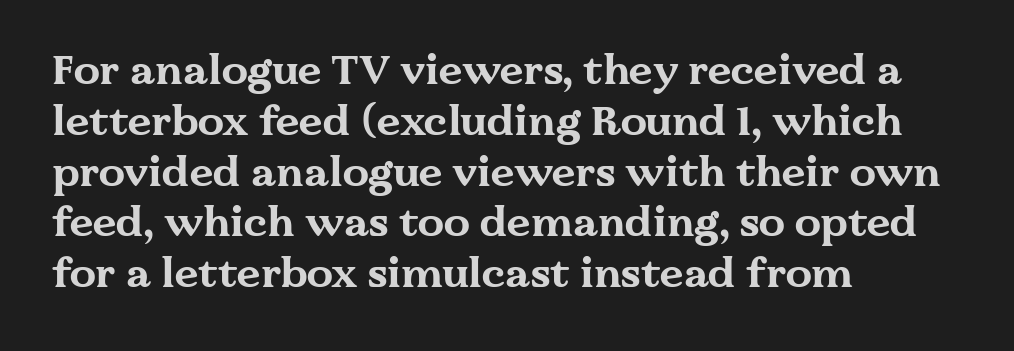
Q: Is the text bold? A: Yes.
Q: Is the text italic (slanted)? A: No, it is upright.
Q: Is the typeface a serif or a sans-serif typeface? A: Serif.
Q: Is the text underlined? A: No.
Q: How is the paragraph aligned? A: Left-aligned.
Q: Is the spacing between letters normal or unusually wide? A: Normal.
Q: Width (condensed, normal, or wide)? A: Wide.
Q: Stroke contrast? A: Medium.
Q: x-height? A: Medium.
Q: Monospaced? A: No.
